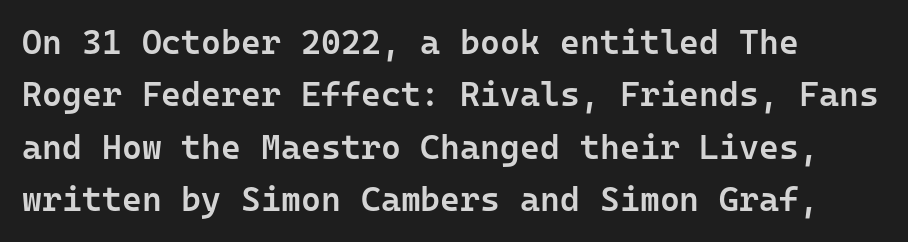
Q: Is the text bold? A: Semi-bold.
Q: Is the text italic (slanted)? A: No, it is upright.
Q: Is the typeface a serif or a sans-serif typeface? A: Sans-serif.
Q: Is the text underlined? A: No.
Q: How is the paragraph aligned? A: Left-aligned.
Q: Is the spacing between letters normal or unusually wide? A: Normal.
Q: Is the spacing between lines tight, normal or loose? A: Normal.
Q: Width (condensed, normal, or wide)? A: Normal.
Q: Stroke contrast? A: Low.
Q: x-height? A: Medium.
Q: Monospaced? A: Yes.
